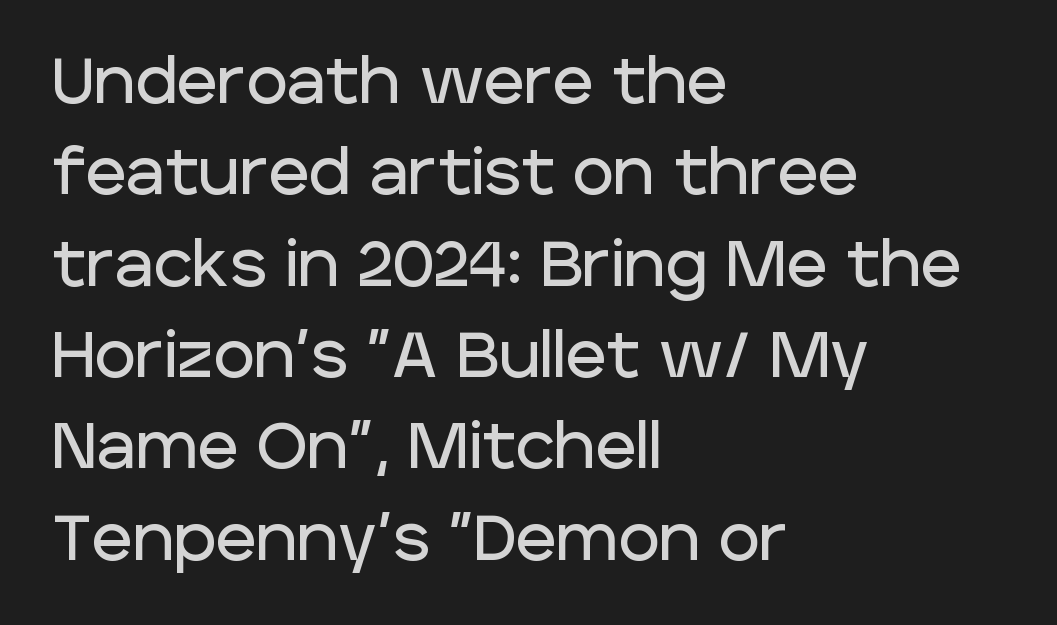
The lines are quadded left. A typesetter would mark this as roman, not italic. In terms of letterspacing, this is plain default setting. The glyphs in this specimen are sans serif. You could not count columns in this text — the font is proportionally spaced.
